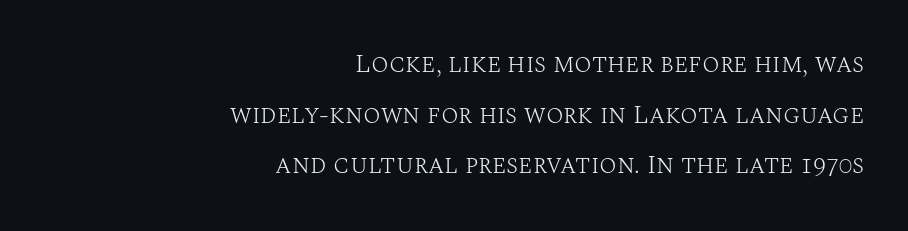
The typesetting does not lean heavy: it is not bold. Every row of glyphs terminates at an identical x-position on the right. Widely set lines give the paragraph a tall, airy silhouette. Is there any slant? The stems are plumb. Clear beneath every line of the passage.
